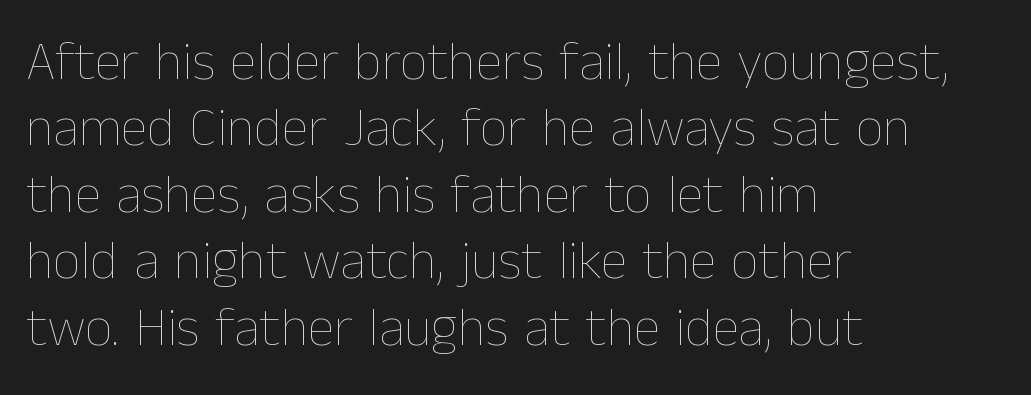
Q: Is the text bold? A: No.
Q: Is the text italic (slanted)? A: No, it is upright.
Q: Is the text underlined? A: No.
Q: How is the paragraph aligned? A: Left-aligned.
Q: Is the spacing between letters normal or unusually wide? A: Normal.
Q: Width (condensed, normal, or wide)? A: Normal.
Q: Stroke contrast? A: Low.
Q: x-height? A: Medium.
Q: Monospaced? A: No.
